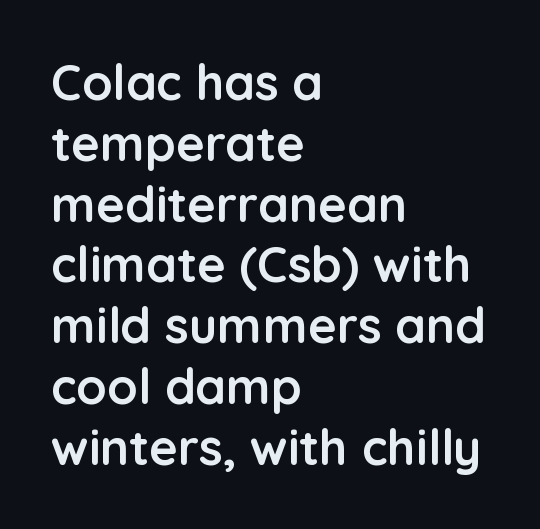
Q: Is the text bold? A: Yes.
Q: Is the text italic (slanted)? A: No, it is upright.
Q: Is the typeface a serif or a sans-serif typeface? A: Sans-serif.
Q: Is the text underlined? A: No.
Q: How is the paragraph aligned? A: Left-aligned.
Q: Is the spacing between letters normal or unusually wide? A: Normal.
Q: Width (condensed, normal, or wide)? A: Normal.
Q: Stroke contrast? A: Low.
Q: x-height? A: Medium.
Q: Monospaced? A: No.
